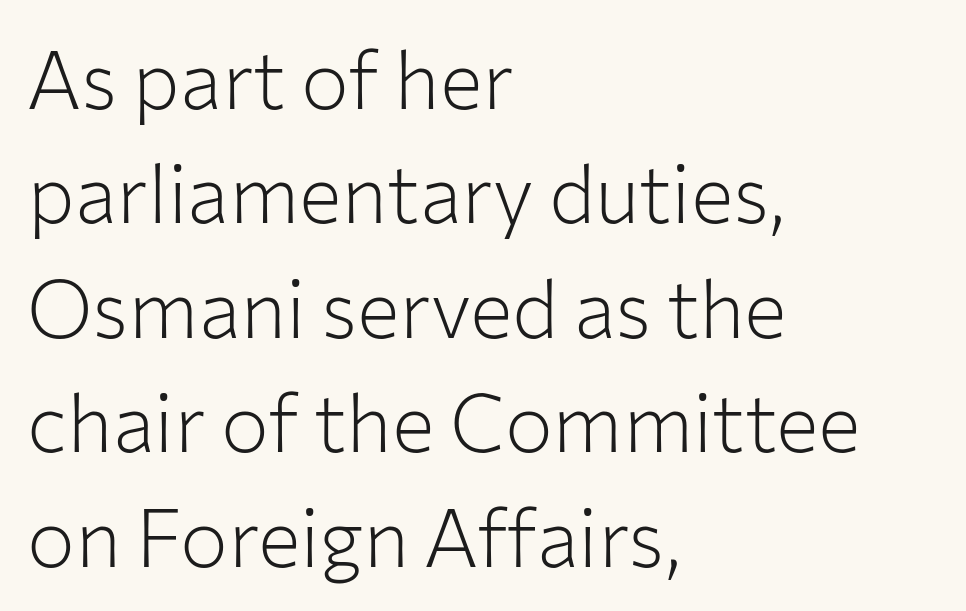
Q: Is the text bold? A: No.
Q: Is the text italic (slanted)? A: No, it is upright.
Q: Is the typeface a serif or a sans-serif typeface? A: Sans-serif.
Q: Is the text underlined? A: No.
Q: How is the paragraph aligned? A: Left-aligned.
Q: Is the spacing between letters normal or unusually wide? A: Normal.
Q: Is the spacing between lines tight, normal or loose? A: Normal.
Q: Width (condensed, normal, or wide)? A: Normal.
Q: Stroke contrast? A: Low.
Q: x-height? A: Medium.
Q: Monospaced? A: No.
